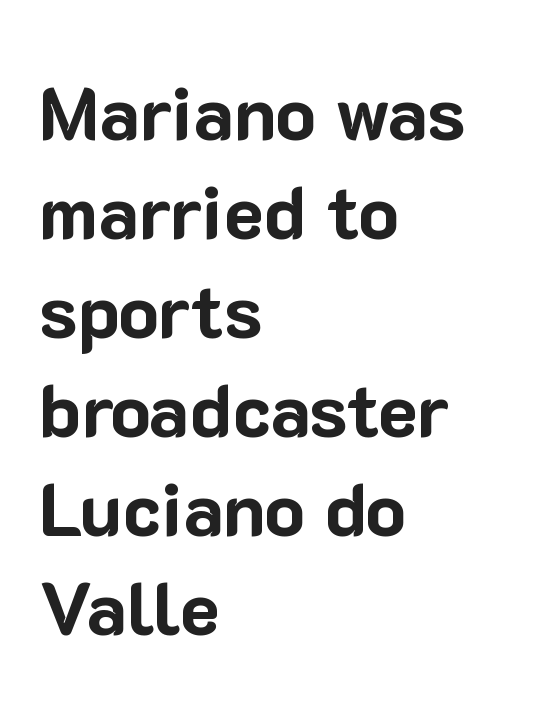
Q: Is the text bold? A: Yes.
Q: Is the text italic (slanted)? A: No, it is upright.
Q: Is the typeface a serif or a sans-serif typeface? A: Sans-serif.
Q: Is the text underlined? A: No.
Q: How is the paragraph aligned? A: Left-aligned.
Q: Is the spacing between letters normal or unusually wide? A: Normal.
Q: Is the spacing between lines tight, normal or loose? A: Normal.
Q: Width (condensed, normal, or wide)? A: Normal.
Q: Stroke contrast? A: Low.
Q: x-height? A: Medium.
Q: Monospaced? A: No.
